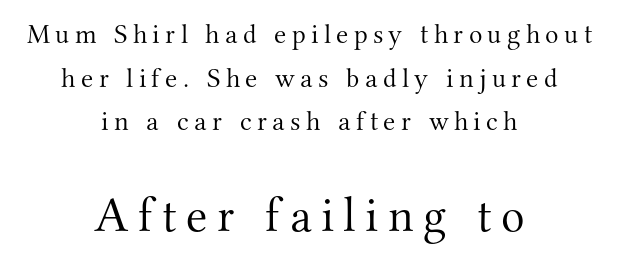
This rendering uses center alignment, leaving both contours irregular but symmetric. Check the space under the baseline: it is left empty. Here the second block reads like a headline and the first like body copy. A light-to-regular cut is what we see here. The space between consecutive lines is moderate. Is there any slant? The stems are plumb.
